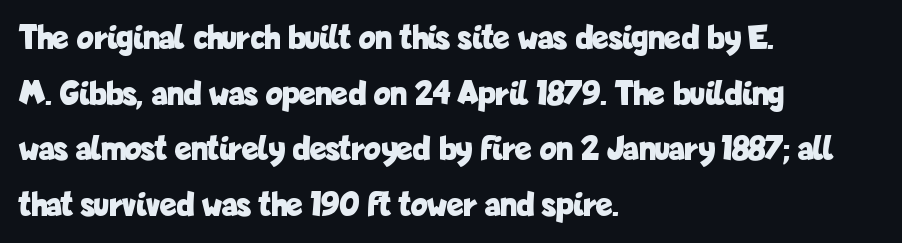
Q: Is the text bold? A: Yes.
Q: Is the text italic (slanted)? A: No, it is upright.
Q: Is the typeface a serif or a sans-serif typeface? A: Sans-serif.
Q: Is the text underlined? A: No.
Q: How is the paragraph aligned? A: Left-aligned.
Q: Is the spacing between letters normal or unusually wide? A: Normal.
Q: Is the spacing between lines tight, normal or loose? A: Normal.
Q: Width (condensed, normal, or wide)? A: Condensed.
Q: Stroke contrast? A: Low.
Q: x-height? A: Medium.
Q: Monospaced? A: No.
